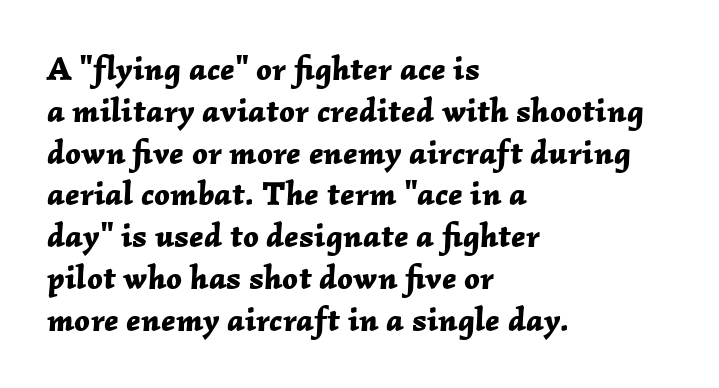
The rendering applies a slant to the glyphs. The face used here is proportionally spaced, like ordinary book or web type. Nothing unusual about the tracking: characters are spaced as the font intends. Beneath every word, the page is bare. Typesetter's note: full bold, strokes at maximum text heaviness.
